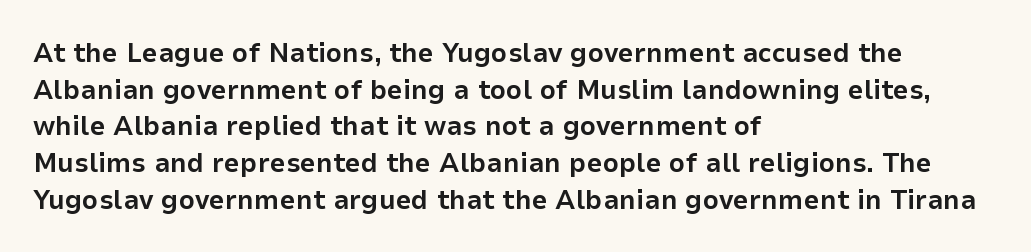
The image shows 28 px bold sans-serif type, upright; set left-aligned, normal line spacing (1.31x), normal letter spacing, not underlined; low stroke contrast and a medium x-height.
